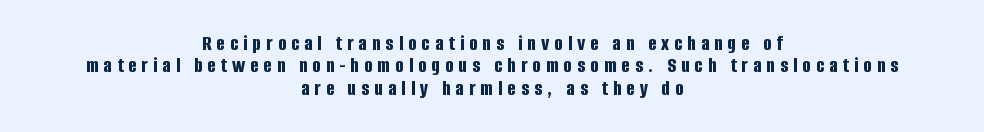
The horizontal fit of the characters is loose and conspicuously gappy. Horizontal alignment here is central, giving a formal, balanced look. Bare-footed words on every line. The type sits square on the baseline with zero lean. Every letter is thick-stroked: bold, no question.
